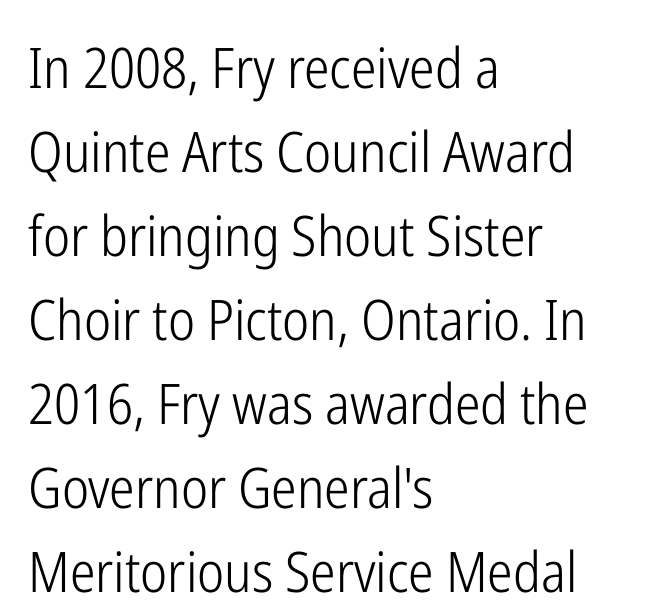
{"serif": "no", "italic": "no", "bold": "no", "weight": "light", "width": "condensed", "stroke_contrast": "low", "x_height": "medium", "monospaced": "no", "underline": "no", "align": "left", "line_spacing": "normal", "line_spacing_ratio": 1.5, "letter_spacing": "normal", "letter_spacing_em": 0.0, "glyph_px": 56}
